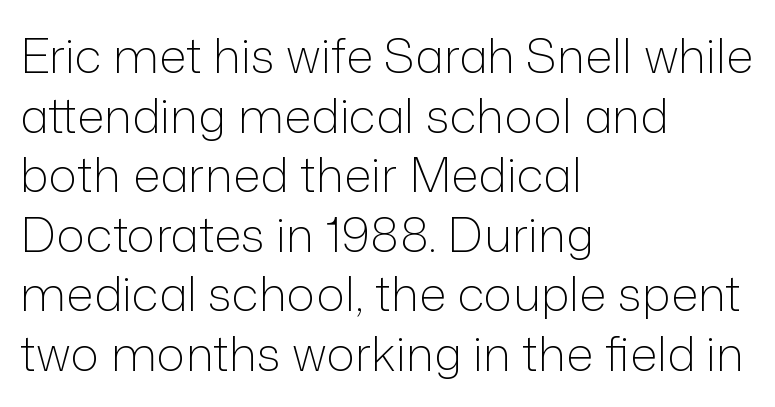
The image shows 48 px light sans-serif type, upright; set left-aligned, line spacing 1.24x, normal letter spacing, not underlined; low stroke contrast and a medium x-height.
